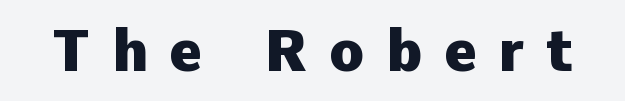
{"serif": "no", "italic": "no", "bold": "yes", "weight": "heavy", "width": "normal", "stroke_contrast": "low", "x_height": "medium", "monospaced": "no", "underline": "no", "letter_spacing": "wide", "letter_spacing_em": 0.38, "glyph_px": 57}
